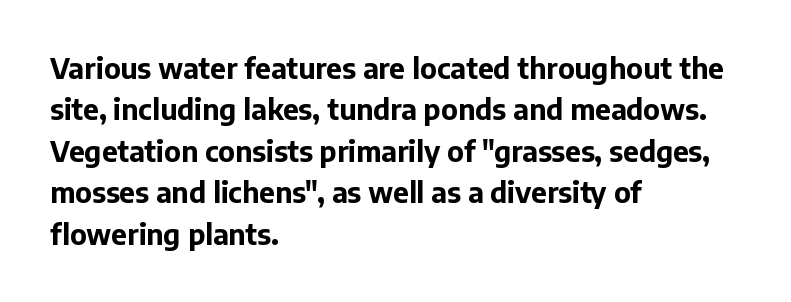
Q: Is the text bold? A: Yes.
Q: Is the text italic (slanted)? A: No, it is upright.
Q: Is the typeface a serif or a sans-serif typeface? A: Sans-serif.
Q: Is the text underlined? A: No.
Q: How is the paragraph aligned? A: Left-aligned.
Q: Is the spacing between letters normal or unusually wide? A: Normal.
Q: Is the spacing between lines tight, normal or loose? A: Normal.
Q: Width (condensed, normal, or wide)? A: Normal.
Q: Stroke contrast? A: Low.
Q: x-height? A: Medium.
Q: Monospaced? A: No.
